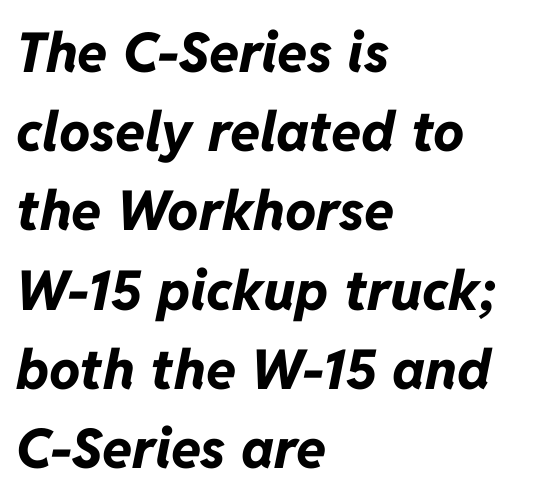
The image shows 55 px bold type, italic (leaning right); set left-aligned, normal line spacing (1.44x), normal letter spacing, not underlined; low stroke contrast and a medium x-height.
